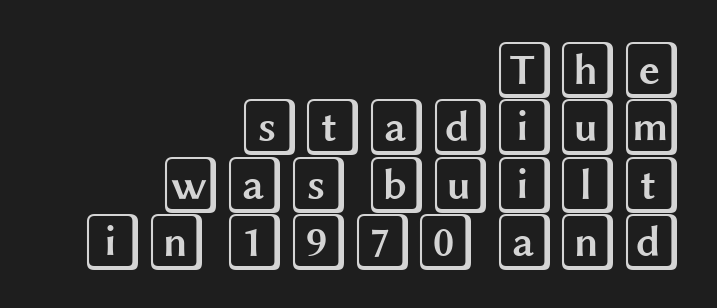
Q: Is the text italic (slanted)? A: No, it is upright.
Q: Is the text underlined? A: No.
Q: How is the paragraph aligned? A: Right-aligned.
Q: Is the spacing between letters normal or unusually wide? A: Normal.
Q: Is the spacing between lines tight, normal or loose? A: Tight.
Q: Width (condensed, normal, or wide)? A: Wide.
Q: x-height? A: Large.
